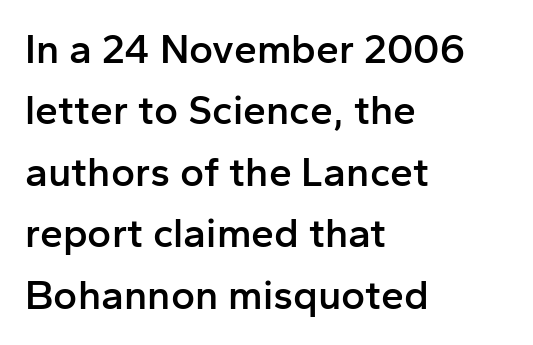
Reading down the block, your eye returns to a fixed left position each line. The passage shown is typeset with a sans-serif family. The letters sit at their default tracking, neither squeezed nor spread. Slightly chunky letters — semibold, I'd say, not full bold. Beneath every word, the page is bare.
